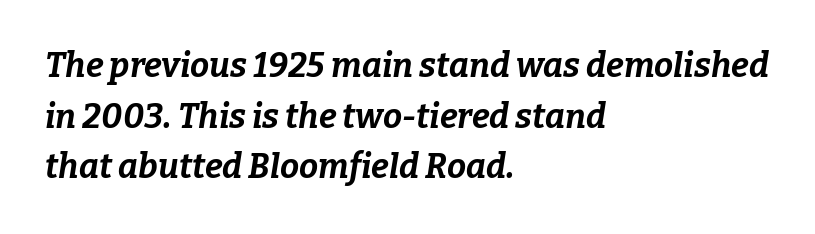
{"italic": "yes", "lean": "right", "slant_degrees": 9, "bold": "yes", "weight": "bold", "width": "normal", "stroke_contrast": "low", "x_height": "medium", "monospaced": "no", "underline": "no", "align": "left", "line_spacing": "normal", "line_spacing_ratio": 1.49, "letter_spacing": "normal", "letter_spacing_em": 0.0, "glyph_px": 34}
